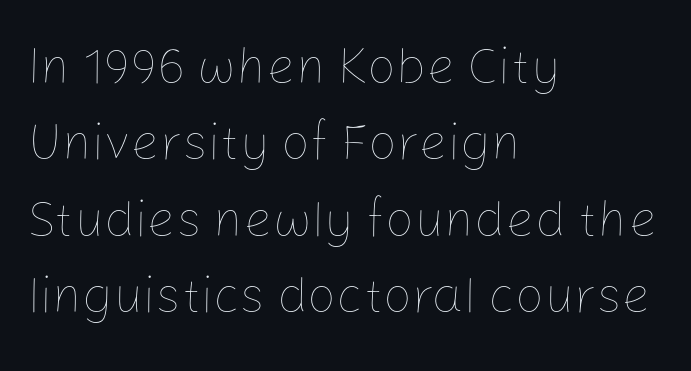
The letterforms sit shoulder to shoulder at normal distance. Letters have the restrained weight of plain body copy at most. Each row of text sits above clean, open space. Spacing verdict: proportional, widths tailored to each character. Short and long lines alike share a common starting point at left. The specimen reads as upright at a glance.
